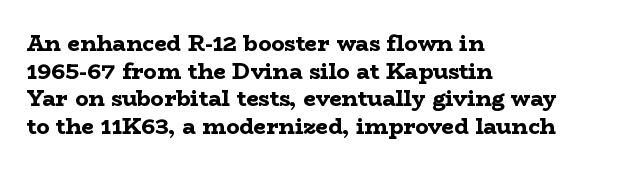
Q: Is the text bold? A: Yes.
Q: Is the text italic (slanted)? A: No, it is upright.
Q: Is the text underlined? A: No.
Q: How is the paragraph aligned? A: Left-aligned.
Q: Is the spacing between letters normal or unusually wide? A: Normal.
Q: Is the spacing between lines tight, normal or loose? A: Normal.
